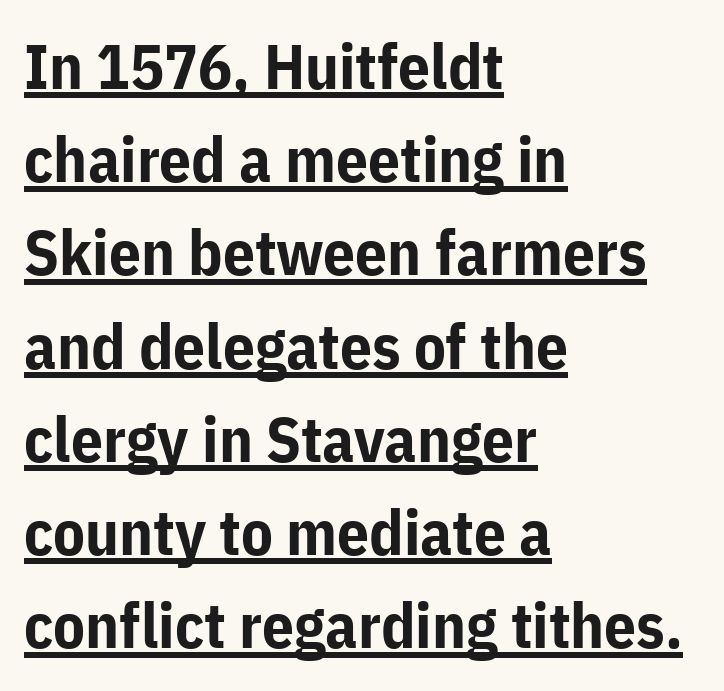
The image shows 63 px bold sans-serif type, upright; set left-aligned, normal line spacing (1.48x), normal letter spacing, underlined; low stroke contrast and a medium x-height.
